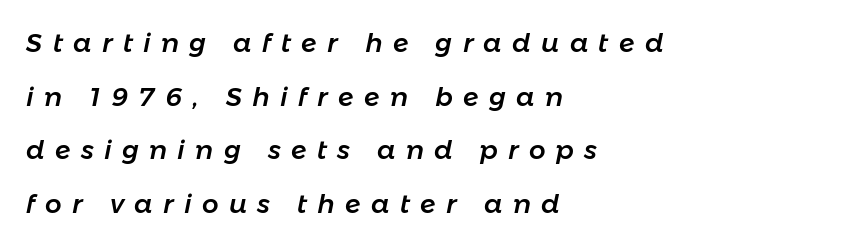
Q: Is the text italic (slanted)? A: Yes, it leans right by about 11 degrees.
Q: Is the text underlined? A: No.
Q: How is the paragraph aligned? A: Left-aligned.
Q: Is the spacing between letters normal or unusually wide? A: Unusually wide.
Q: Is the spacing between lines tight, normal or loose? A: Loose.
